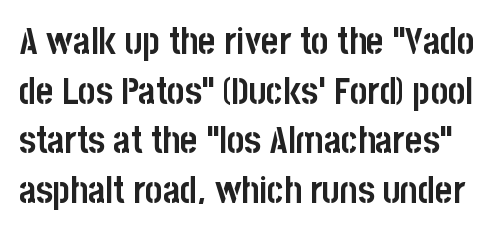
{"serif": "no", "italic": "no", "bold": "yes", "weight": "semibold", "width": "condensed", "stroke_contrast": "low", "x_height": "large", "monospaced": "no", "underline": "no", "line_spacing": "normal", "line_spacing_ratio": 1.34, "letter_spacing": "normal", "letter_spacing_em": 0.0, "glyph_px": 37}
